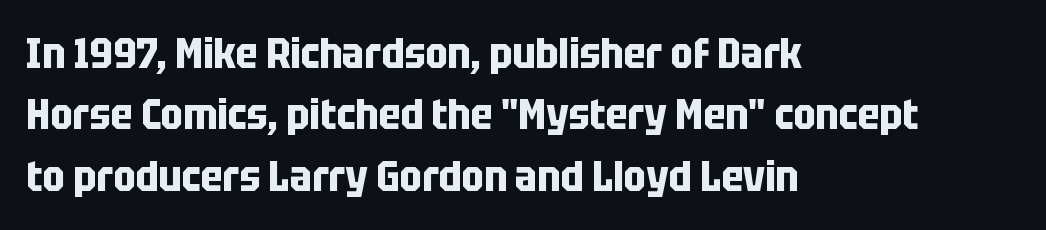
Think of a printed novel: that variable character pitch is what you see here. Plenty of ink on the page — the face is bold. Visually the block forms a straight wall on the left and a jagged coastline on the right. The passage shown stacks its lines at a standard gap. You could call the tracking neutral — neither tight nor loose.
